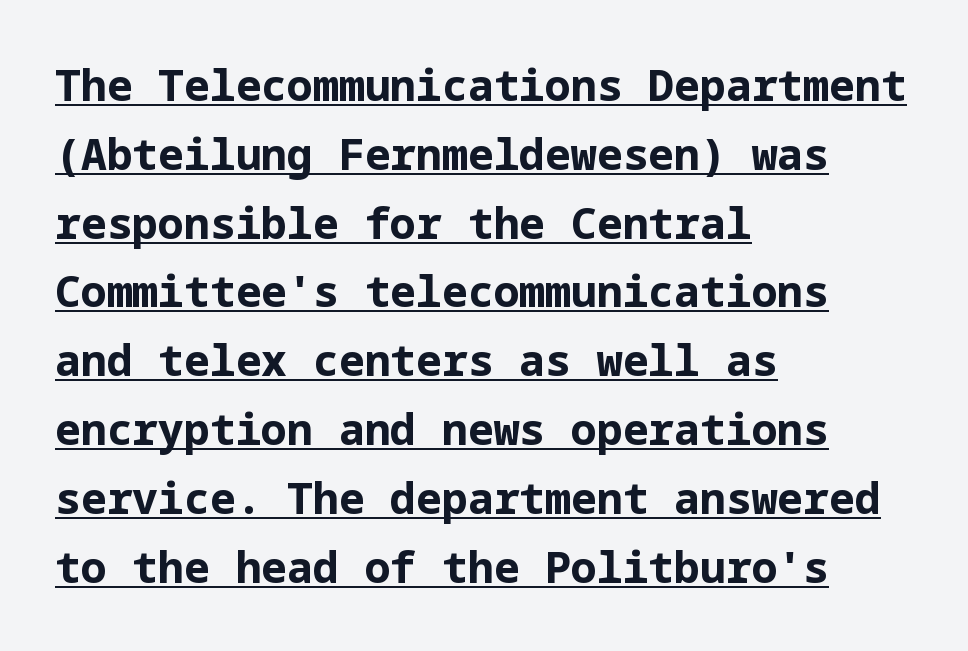
{"serif": "no", "italic": "no", "bold": "yes", "weight": "bold", "width": "normal", "stroke_contrast": "low", "x_height": "medium", "underline": "yes", "align": "left", "line_spacing": "normal", "line_spacing_ratio": 1.6, "letter_spacing": "normal", "letter_spacing_em": 0.0, "glyph_px": 43}
